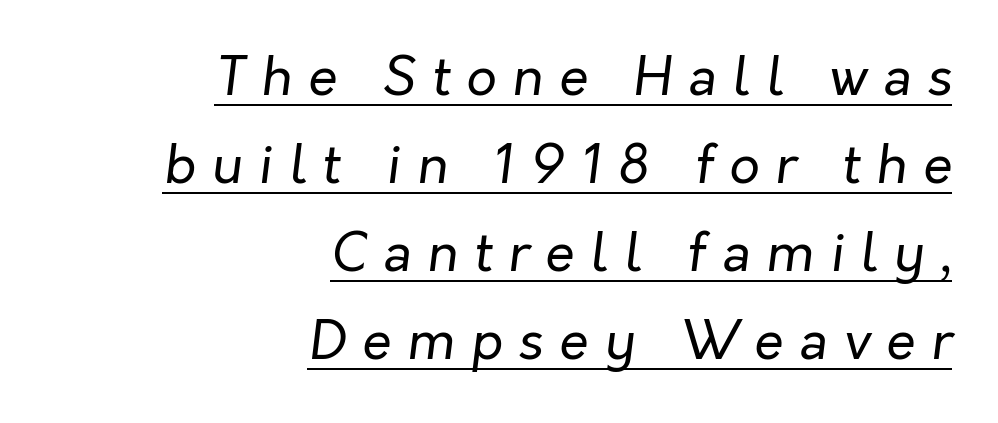
Q: Is the text bold? A: No.
Q: Is the text italic (slanted)? A: Yes, it leans right by about 7 degrees.
Q: Is the text underlined? A: Yes.
Q: How is the paragraph aligned? A: Right-aligned.
Q: Is the spacing between letters normal or unusually wide? A: Unusually wide.
Q: Is the spacing between lines tight, normal or loose? A: Normal.
Q: Width (condensed, normal, or wide)? A: Normal.
Q: Stroke contrast? A: Low.
Q: x-height? A: Medium.
Q: Monospaced? A: No.
